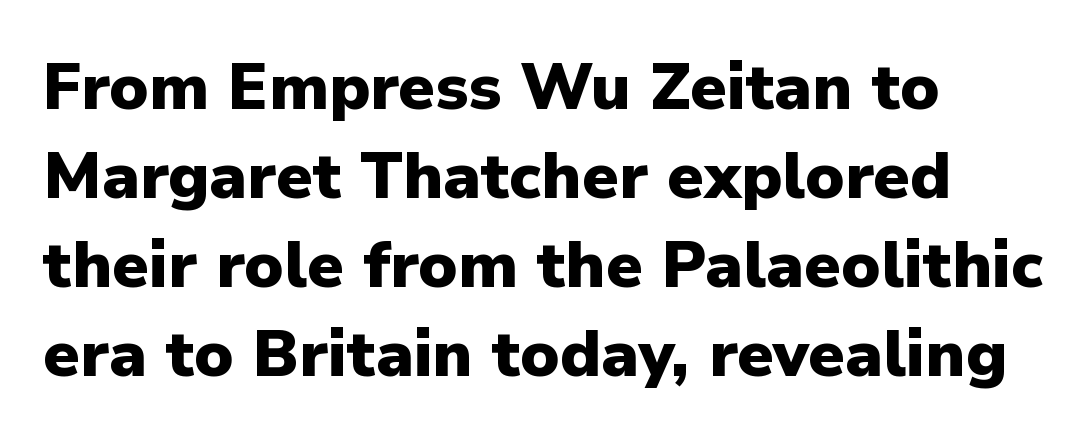
Varying glyph widths throughout — classic text-font behaviour. Nothing unusual about the tracking: characters are spaced as the font intends. Successive baselines arrive at the customary interval. When letters stand straight like this, we call the style roman or upright. The glyphs have the mass of a bold cut. The typesetter chose a ragged-right arrangement here.
